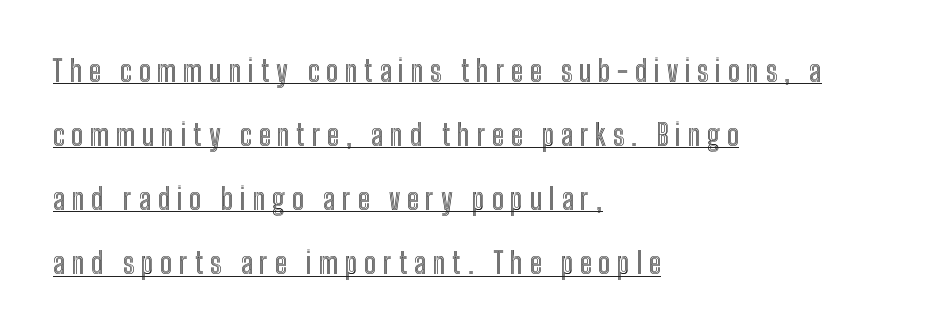
{"italic": "no", "width": "condensed", "x_height": "medium", "monospaced": "no", "underline": "yes", "align": "left", "line_spacing": "loose", "line_spacing_ratio": 2.21, "letter_spacing": "wide", "letter_spacing_em": 0.23, "glyph_px": 29}
